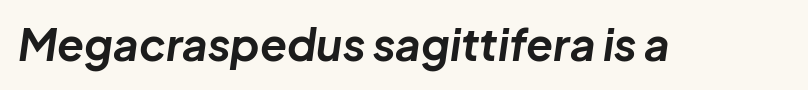
Looks like regular typesetting: each glyph gets only the width it needs. The face used here is rendered with its standard letterfit. The axis of the letterforms is tilted away from vertical. Every letter is thick-stroked: bold, no question.
